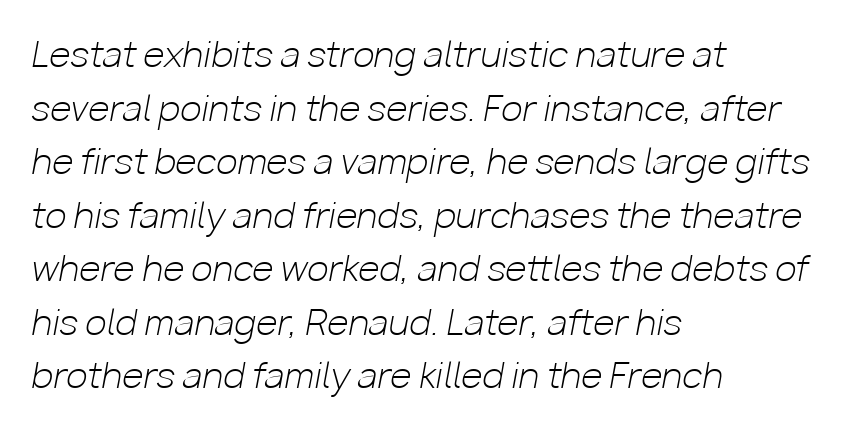
Letter spacing: default. This sample has the flowing, uneven cadence of proportional lettering. Has an underline been added? It has not. The passage shown is not bold in any degree. Casual observation: everything's shoved over to the left. Quick note: interline space is typical.
